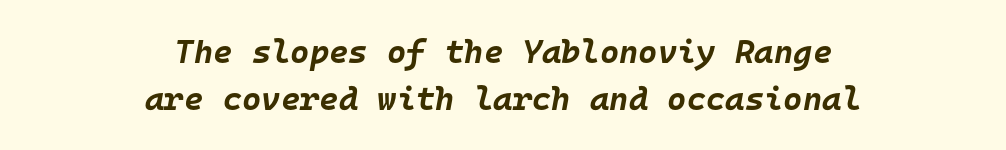
{"italic": "yes", "lean": "right", "slant_degrees": 10, "bold": "yes", "weight": "bold", "width": "normal", "stroke_contrast": "low", "x_height": "large", "monospaced": "yes", "underline": "no", "align": "center", "line_spacing": "normal", "line_spacing_ratio": 1.42, "letter_spacing": "normal", "letter_spacing_em": 0.0, "glyph_px": 33}
